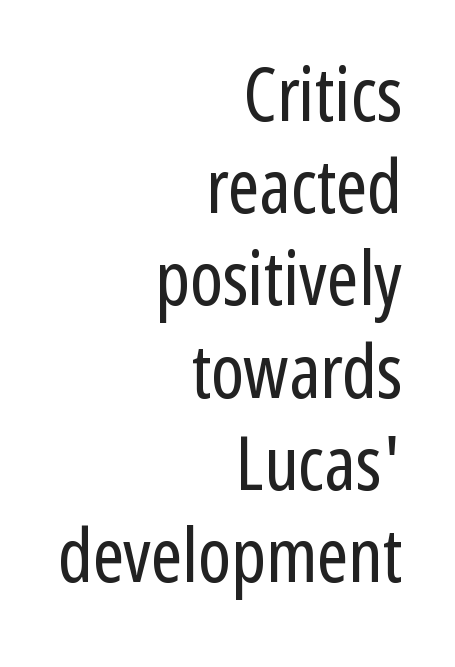
{"serif": "no", "italic": "no", "bold": "no", "weight": "regular", "width": "condensed", "stroke_contrast": "low", "x_height": "medium", "monospaced": "no", "underline": "no", "align": "right", "line_spacing_ratio": 1.23, "letter_spacing": "normal", "letter_spacing_em": 0.0, "glyph_px": 75}
